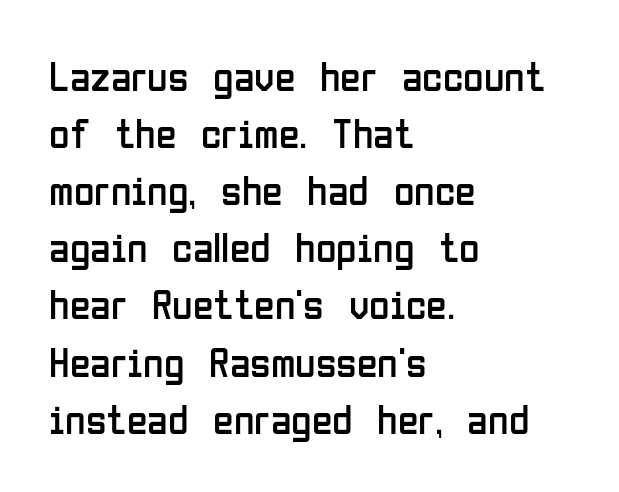
The image shows 42 px regular-weight, condensed sans-serif type, upright; set left-aligned, normal line spacing (1.36x), normal letter spacing, not underlined; low stroke contrast and a medium x-height.
